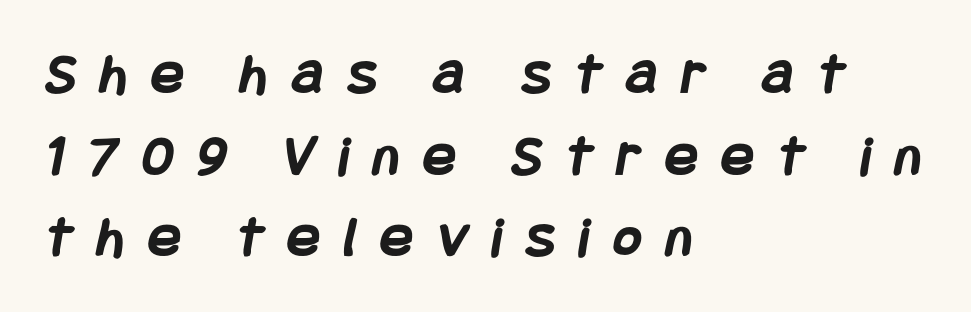
The image shows 60 px semibold, condensed sans-serif type; set left-aligned, normal line spacing (1.36x), unusually wide letter spacing (+0.41 em), not underlined; low stroke contrast and a large x-height.
